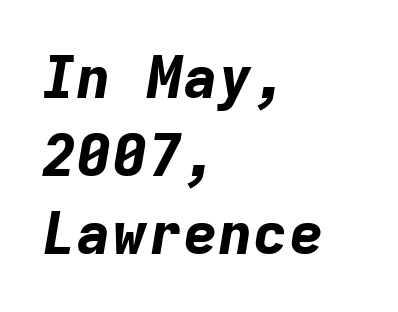
{"italic": "yes", "lean": "right", "slant_degrees": 9, "bold": "yes", "weight": "bold", "width": "normal", "stroke_contrast": "low", "x_height": "medium", "monospaced": "yes", "underline": "no", "align": "left", "line_spacing": "normal", "line_spacing_ratio": 1.32, "letter_spacing": "normal", "letter_spacing_em": 0.0, "glyph_px": 59}
